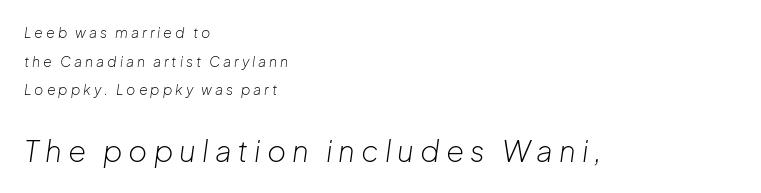
Q: Is the text bold? A: No.
Q: Is the text italic (slanted)? A: Yes, it leans right by about 8 degrees.
Q: Is the text underlined? A: No.
Q: How is the paragraph aligned? A: Left-aligned.
Q: Is the spacing between letters normal or unusually wide? A: Unusually wide.
Q: Is the spacing between lines tight, normal or loose? A: Loose.
Q: Which block of text is set in a larger size, the first (top) or the second (bottom)? A: The second (bottom) one.
Q: Width (condensed, normal, or wide)? A: Normal.
Q: Stroke contrast? A: Low.
Q: x-height? A: Medium.
Q: Monospaced? A: No.
